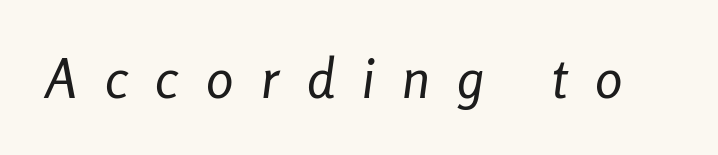
Glance below the letters and you will spot only blank space. Someone cranked the tracking dial way up on this one. Posture: slanted. The letterforms sit at book weight or below. Spacing verdict: proportional, widths tailored to each character.
